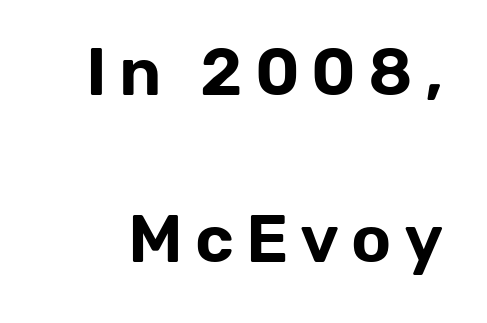
The image shows 67 px sans-serif type, upright; set loose line spacing (2.5x), not underlined; low stroke contrast and a medium x-height.
